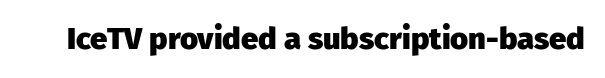
Think of a printed novel: that variable character pitch is what you see here. A roman cut, with each character standing at attention. The designer went with a sans here, leaving each stem footless. Anything drawn beneath the words? Only blank space. Characters follow at the spacing the type designer built in. The passage shown is emphatically bold.
